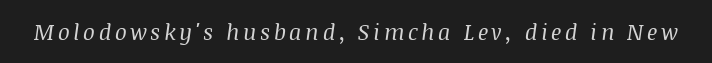
The image shows 22 px text type, italic (leaning right); set not underlined.
